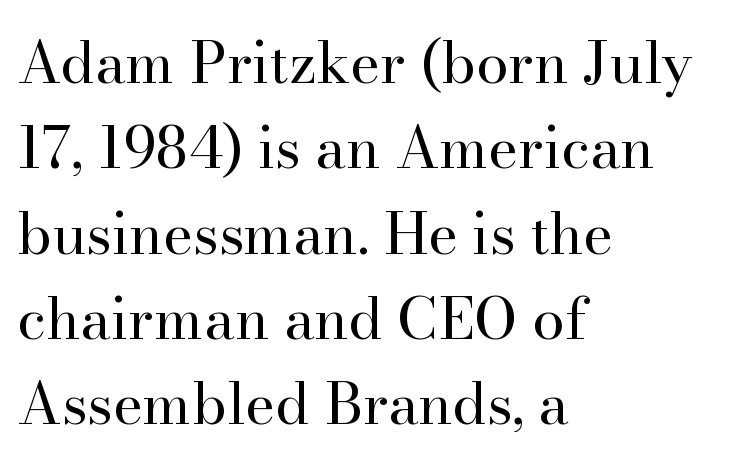
Q: Is the text bold? A: No.
Q: Is the text italic (slanted)? A: No, it is upright.
Q: Is the typeface a serif or a sans-serif typeface? A: Serif.
Q: Is the text underlined? A: No.
Q: How is the paragraph aligned? A: Left-aligned.
Q: Is the spacing between letters normal or unusually wide? A: Normal.
Q: Is the spacing between lines tight, normal or loose? A: Normal.
Q: Width (condensed, normal, or wide)? A: Normal.
Q: Stroke contrast? A: High.
Q: x-height? A: Small.
Q: Monospaced? A: No.
